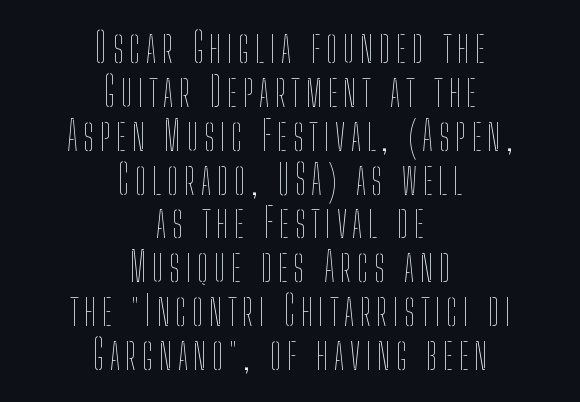
{"italic": "no", "bold": "no", "weight": "thin", "width": "condensed", "stroke_contrast": "low", "x_height": "medium", "monospaced": "no", "underline": "no", "align": "center", "line_spacing": "tight", "line_spacing_ratio": 1.07, "glyph_px": 41}
